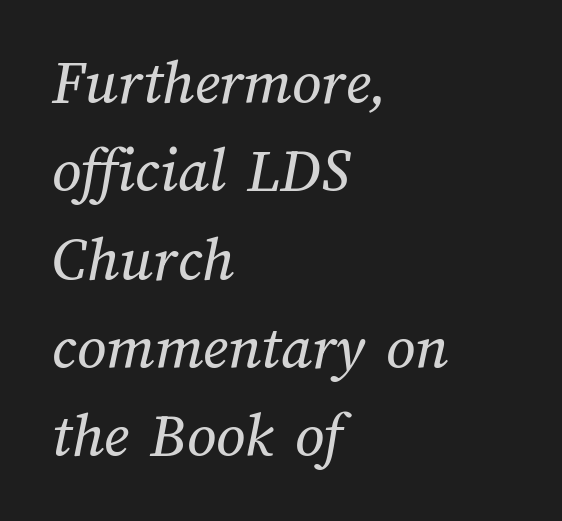
The line texture is even and compact thanks to regular tracking. You could not count columns in this text — the font is proportionally spaced. The words here are not underlined. Reading down the column, the eye jumps a familiar distance to each next line. Where is the straight margin? On the left.
